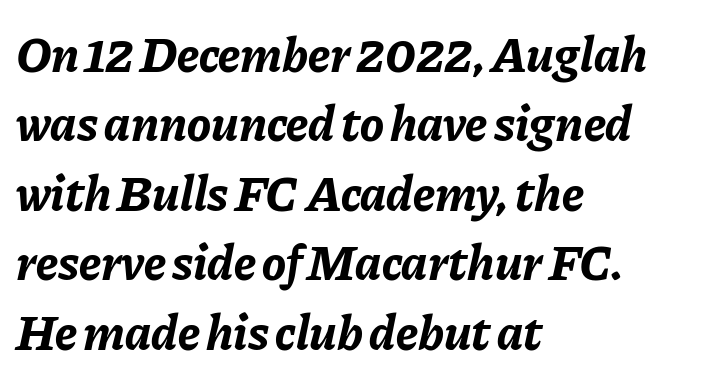
What stands out about the letter spacing? Nothing — it is the standard amount. You could not count columns in this text — the font is proportionally spaced. Quick note: underline off. Compared with ordinary roman type, these characters are visibly tilted. Students, observe: this is what conventionally led text looks like. Does the copy run flush right? No — it runs flush left.
